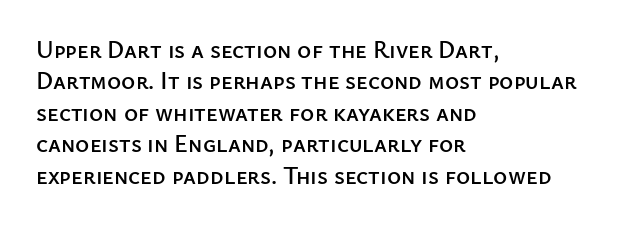
{"italic": "no", "underline": "no", "align": "left", "line_spacing": "normal", "line_spacing_ratio": 1.31, "letter_spacing": "normal", "letter_spacing_em": 0.0, "glyph_px": 24}
